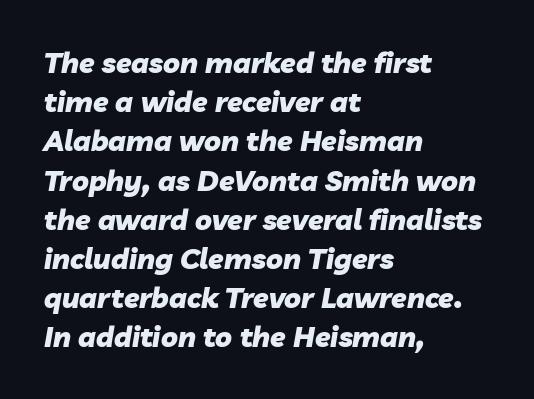
{"italic": "yes", "lean": "right", "slant_degrees": 10, "bold": "yes", "weight": "heavy", "width": "normal", "stroke_contrast": "low", "x_height": "medium", "monospaced": "no", "underline": "no", "align": "left", "line_spacing": "normal", "line_spacing_ratio": 1.4, "letter_spacing": "normal", "letter_spacing_em": 0.0, "glyph_px": 28}
